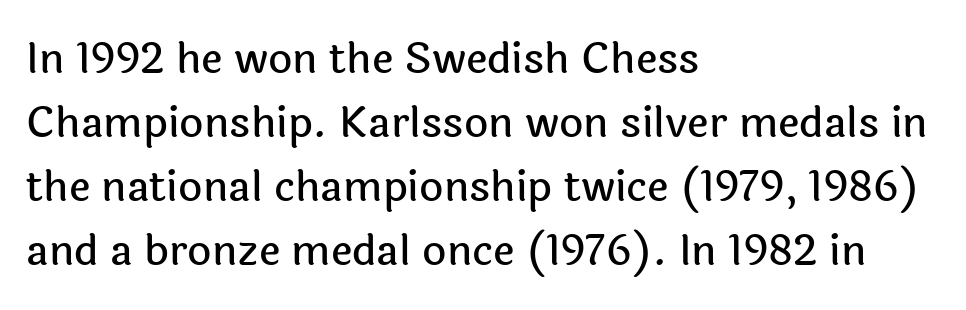
The image shows 42 px sans-serif type, upright; set left-aligned, normal line spacing (1.52x), normal letter spacing, not underlined; a medium x-height.
